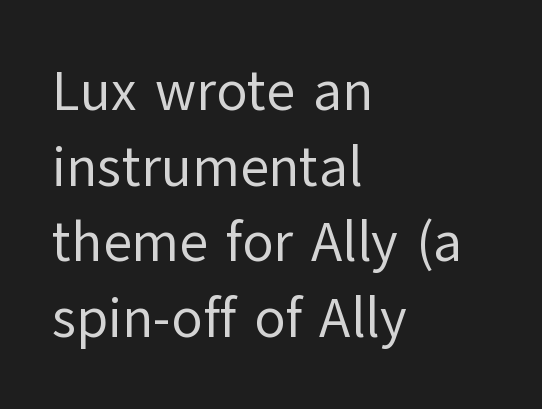
The image shows 56 px regular-weight sans-serif type, upright; set left-aligned, normal line spacing (1.35x), normal letter spacing, not underlined; low stroke contrast and a medium x-height.
